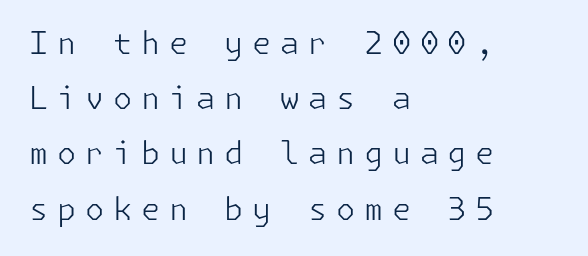
Q: Is the text bold? A: No.
Q: Is the text italic (slanted)? A: No, it is upright.
Q: Is the typeface a serif or a sans-serif typeface? A: Sans-serif.
Q: Is the text underlined? A: No.
Q: How is the paragraph aligned? A: Left-aligned.
Q: Is the spacing between letters normal or unusually wide? A: Unusually wide.
Q: Width (condensed, normal, or wide)? A: Normal.
Q: Stroke contrast? A: Low.
Q: x-height? A: Medium.
